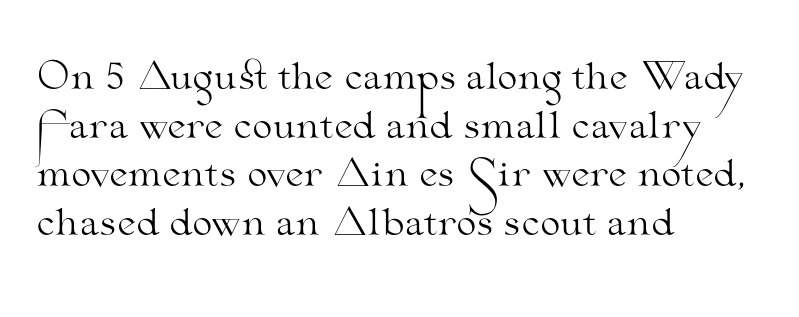
Q: Is the text bold? A: No.
Q: Is the text italic (slanted)? A: No, it is upright.
Q: Is the typeface a serif or a sans-serif typeface? A: Serif.
Q: Is the text underlined? A: No.
Q: How is the paragraph aligned? A: Left-aligned.
Q: Is the spacing between letters normal or unusually wide? A: Normal.
Q: Is the spacing between lines tight, normal or loose? A: Normal.
Q: Width (condensed, normal, or wide)? A: Wide.
Q: Stroke contrast? A: Medium.
Q: x-height? A: Small.
Q: Monospaced? A: No.
